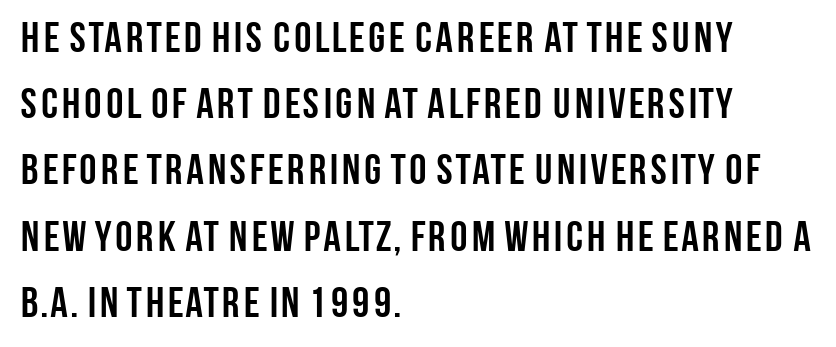
Q: Is the text bold? A: Yes.
Q: Is the text italic (slanted)? A: No, it is upright.
Q: Is the typeface a serif or a sans-serif typeface? A: Sans-serif.
Q: Is the text underlined? A: No.
Q: How is the paragraph aligned? A: Left-aligned.
Q: Is the spacing between letters normal or unusually wide? A: Normal.
Q: Is the spacing between lines tight, normal or loose? A: Normal.
Q: Width (condensed, normal, or wide)? A: Condensed.
Q: Stroke contrast? A: Low.
Q: x-height? A: Large.
Q: Monospaced? A: No.
